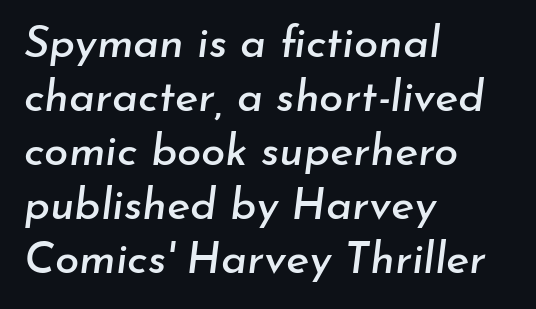
The passage shown is typed in a proportional face where columns would drift. No extra tracking has been applied to these lines. Italic? Definitely — the glyphs are oblique. Decoration check: the copy has no underline. One-word summary of the alignment: left.
